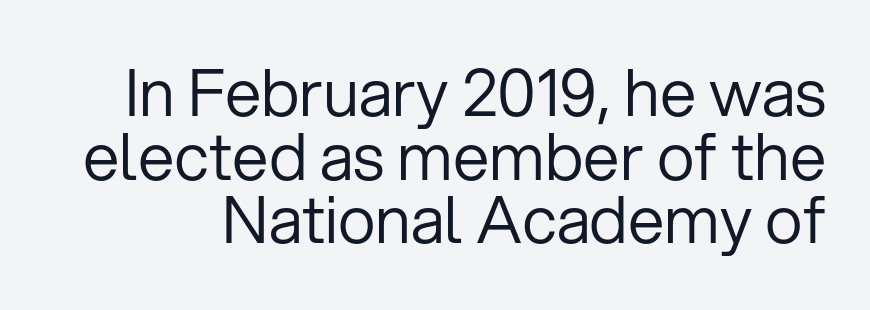
{"serif": "no", "italic": "no", "bold": "no", "weight": "regular", "width": "normal", "stroke_contrast": "low", "x_height": "medium", "monospaced": "no", "underline": "no", "line_spacing": "tight", "line_spacing_ratio": 0.98, "letter_spacing": "normal", "letter_spacing_em": 0.0, "glyph_px": 65}
